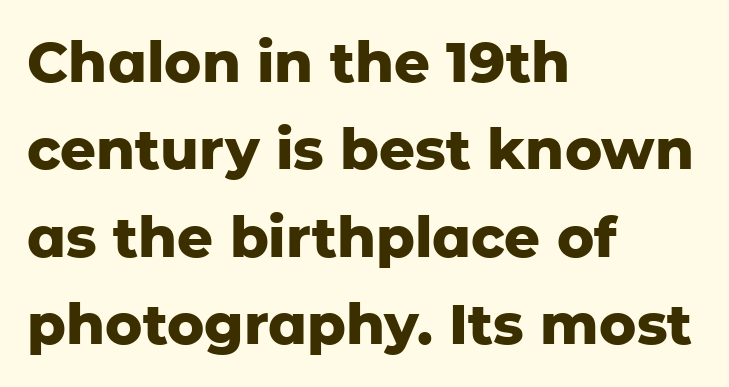
Check where the strokes stop: nothing finishes them off — pure sans. The rendering keeps characters at their native spacing. Is this a fixed-width face? No — the glyphs have proportional, varying widths. Notice how the passage keeps a crisp vertical edge on the left only.
